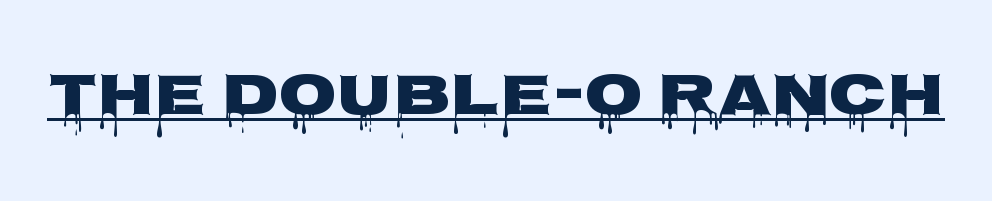
{"serif": "no", "italic": "no", "width": "wide", "stroke_contrast": "low", "x_height": "large", "monospaced": "no", "underline": "yes", "letter_spacing": "normal", "letter_spacing_em": 0.0, "glyph_px": 60}
